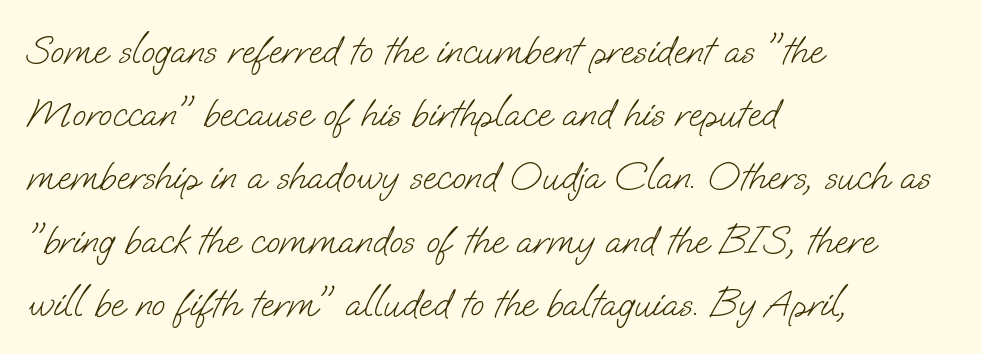
{"serif": "no", "bold": "no", "weight": "light", "width": "normal", "stroke_contrast": "low", "x_height": "small", "monospaced": "no", "underline": "no", "align": "left", "line_spacing": "normal", "line_spacing_ratio": 1.58, "letter_spacing": "normal", "letter_spacing_em": 0.0, "glyph_px": 40}
